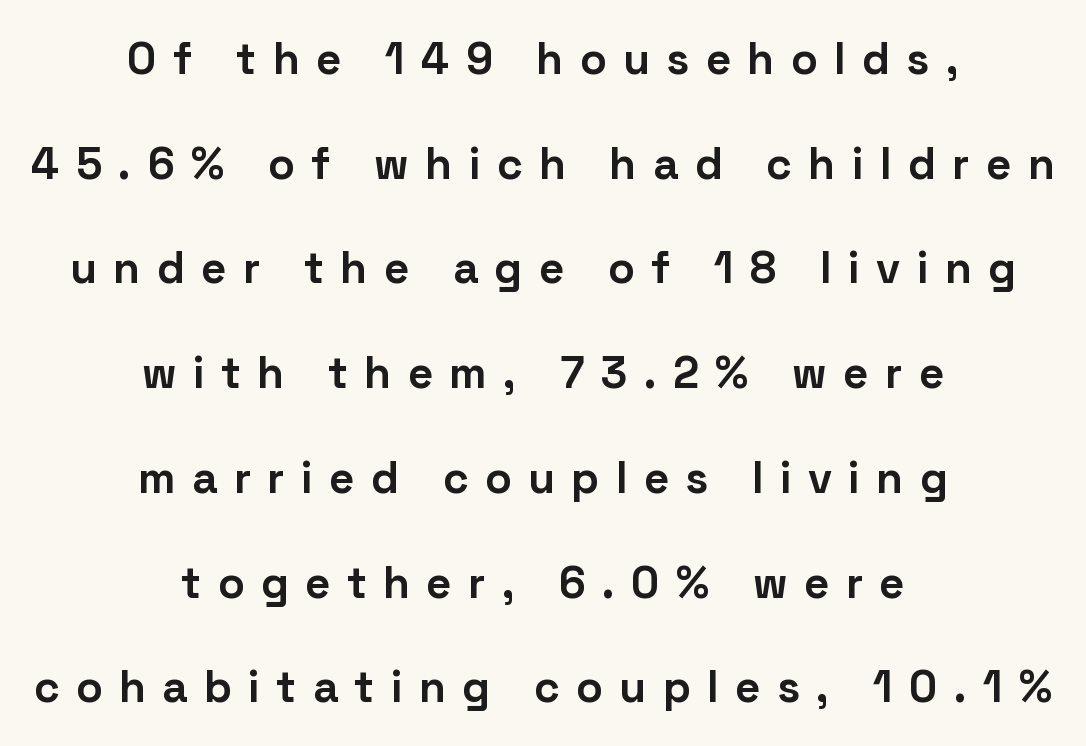
Q: Is the text bold? A: Yes.
Q: Is the text italic (slanted)? A: No, it is upright.
Q: Is the typeface a serif or a sans-serif typeface? A: Sans-serif.
Q: Is the text underlined? A: No.
Q: How is the paragraph aligned? A: Centered.
Q: Is the spacing between letters normal or unusually wide? A: Unusually wide.
Q: Is the spacing between lines tight, normal or loose? A: Loose.
Q: Width (condensed, normal, or wide)? A: Normal.
Q: Stroke contrast? A: Low.
Q: x-height? A: Medium.
Q: Monospaced? A: No.
